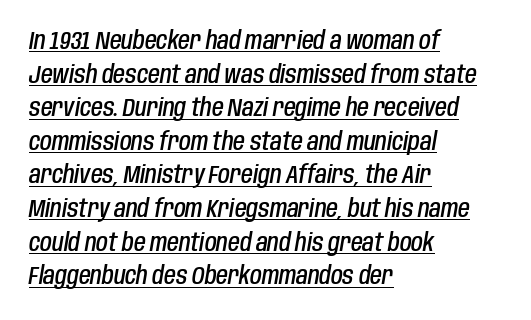
Caption: standard tracking, unaltered. Has an underline been added? It has. Notice how the stems are inclined rather than vertical — that's the hallmark of italics. Weight: semibold (demi). Every row of glyphs begins at an identical x-position on the left.
